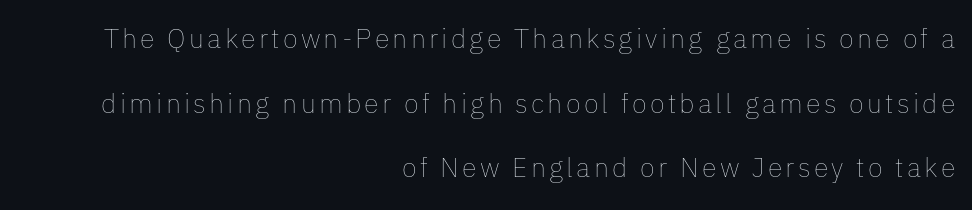
{"italic": "no", "bold": "no", "underline": "no", "align": "right", "line_spacing": "loose", "line_spacing_ratio": 2.39, "glyph_px": 27}
